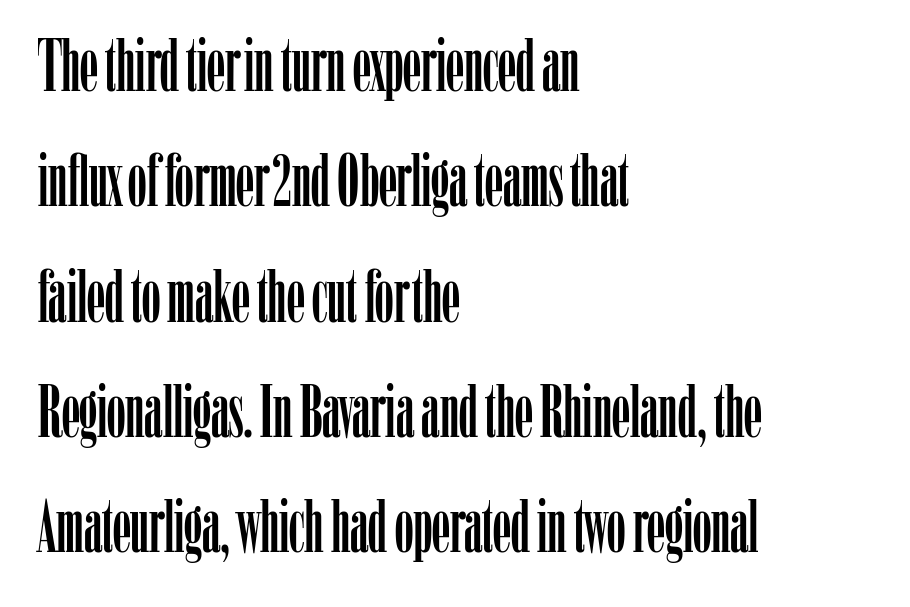
Each word holds together tightly as a unit, with standard inter-letter gaps. Whoever set this chose a conventional vertical rhythm. Underlining? Definitely not there. Do the characters align in a grid? No, the font is proportional. Letterform terminals end in serifs throughout the passage.
